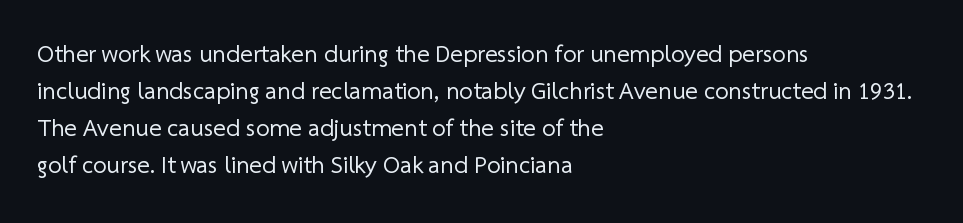
The image shows 24 px text type; set left-aligned, normal line spacing (1.54x), normal letter spacing, not underlined.
